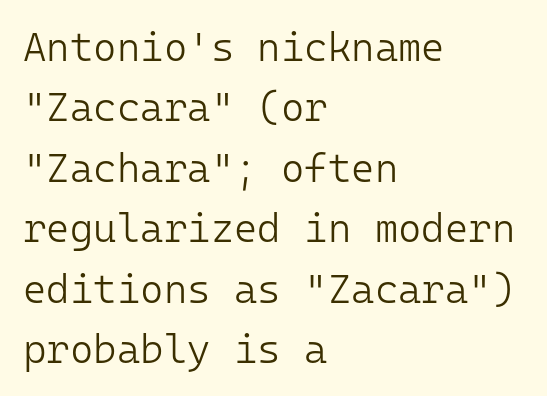
No extra tracking has been applied to these lines. Each letter, wide or thin by design, is forced into the same width here. The rag falls on the right side of this text block. The weight would be labelled regular, book, light, or lighter still. Plain, unruled lines of type. Observe the absence of serifs on each vertical stroke in this sample.
